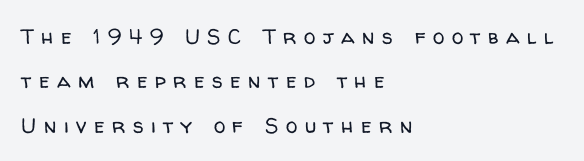
Q: Is the text bold? A: No.
Q: Is the text italic (slanted)? A: No, it is upright.
Q: Is the text underlined? A: No.
Q: How is the paragraph aligned? A: Left-aligned.
Q: Is the spacing between letters normal or unusually wide? A: Unusually wide.
Q: Is the spacing between lines tight, normal or loose? A: Loose.
